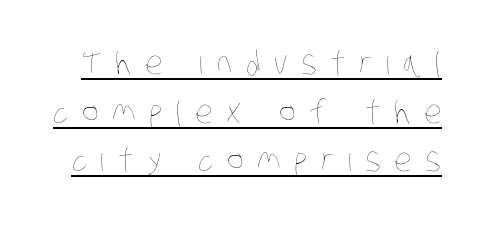
Q: Is the text bold? A: No.
Q: Is the text underlined? A: Yes.
Q: Is the spacing between letters normal or unusually wide? A: Unusually wide.
Q: Is the spacing between lines tight, normal or loose? A: Normal.
Q: Width (condensed, normal, or wide)? A: Condensed.
Q: Stroke contrast? A: Low.
Q: x-height? A: Large.
Q: Monospaced? A: No.
